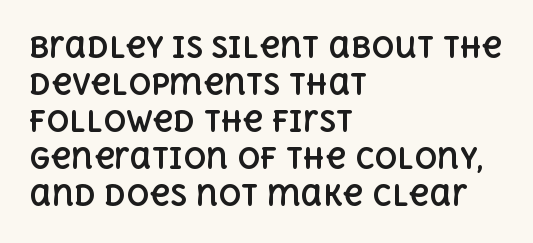
The image shows 28 px bold type, upright; set left-aligned, normal line spacing (1.32x), normal letter spacing, not underlined; a large x-height.
